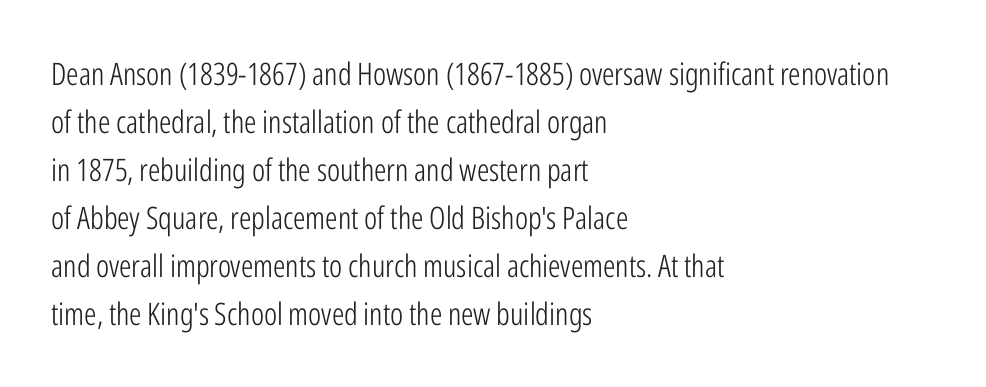
A student would call this left alignment; a typographer would say flush left, rag right. Each letter keeps its own natural width here, so spacing adapts to shape. The foot of each line stays bare and open. The typeface has the unassuming heft of standard copy or less.
